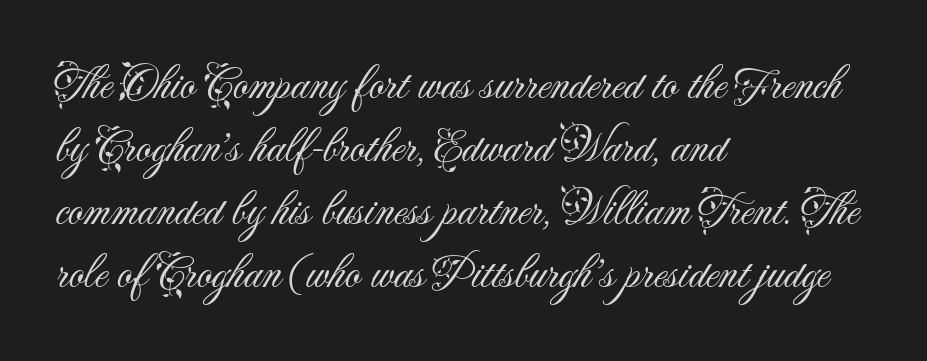
Q: Is the text bold? A: No.
Q: Is the text italic (slanted)? A: Yes.
Q: Is the typeface a serif or a sans-serif typeface? A: Sans-serif.
Q: Is the text underlined? A: No.
Q: How is the paragraph aligned? A: Left-aligned.
Q: Is the spacing between letters normal or unusually wide? A: Normal.
Q: Is the spacing between lines tight, normal or loose? A: Normal.
Q: Width (condensed, normal, or wide)? A: Normal.
Q: Stroke contrast? A: Medium.
Q: x-height? A: Small.
Q: Monospaced? A: No.
